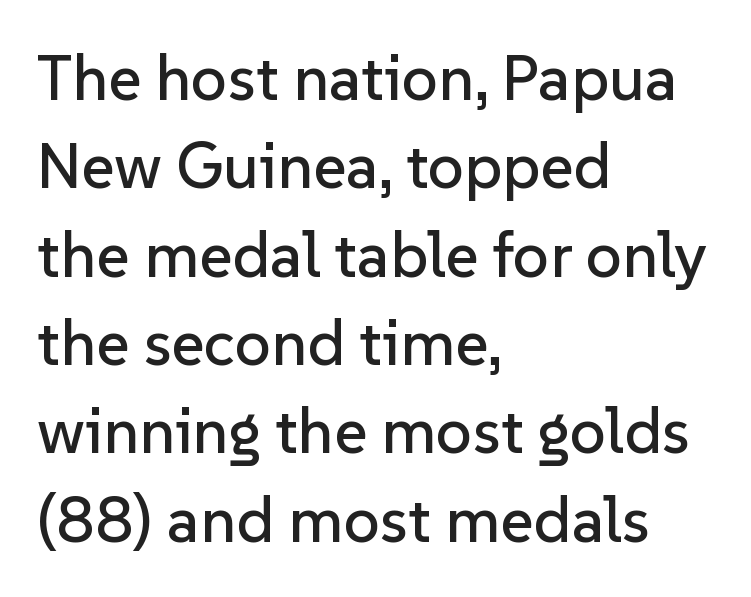
The image shows 64 px sans-serif type, upright; set left-aligned, normal line spacing (1.38x), normal letter spacing, not underlined; low stroke contrast and a medium x-height.
